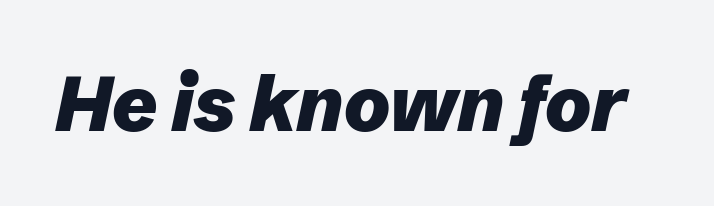
{"italic": "yes", "lean": "right", "slant_degrees": 12, "bold": "yes", "weight": "heavy", "width": "normal", "stroke_contrast": "low", "x_height": "medium", "monospaced": "no", "underline": "no", "letter_spacing": "normal", "letter_spacing_em": 0.0, "glyph_px": 77}
